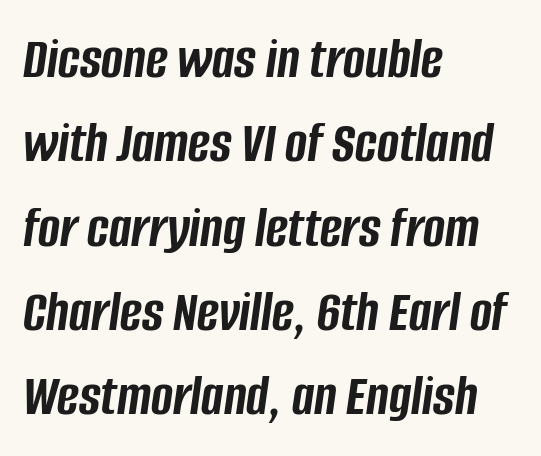
Q: Is the text bold? A: Yes.
Q: Is the text italic (slanted)? A: Yes, it leans right by about 8 degrees.
Q: Is the text underlined? A: No.
Q: How is the paragraph aligned? A: Left-aligned.
Q: Is the spacing between letters normal or unusually wide? A: Normal.
Q: Is the spacing between lines tight, normal or loose? A: Normal.
Q: Width (condensed, normal, or wide)? A: Condensed.
Q: Stroke contrast? A: Low.
Q: x-height? A: Large.
Q: Monospaced? A: No.
